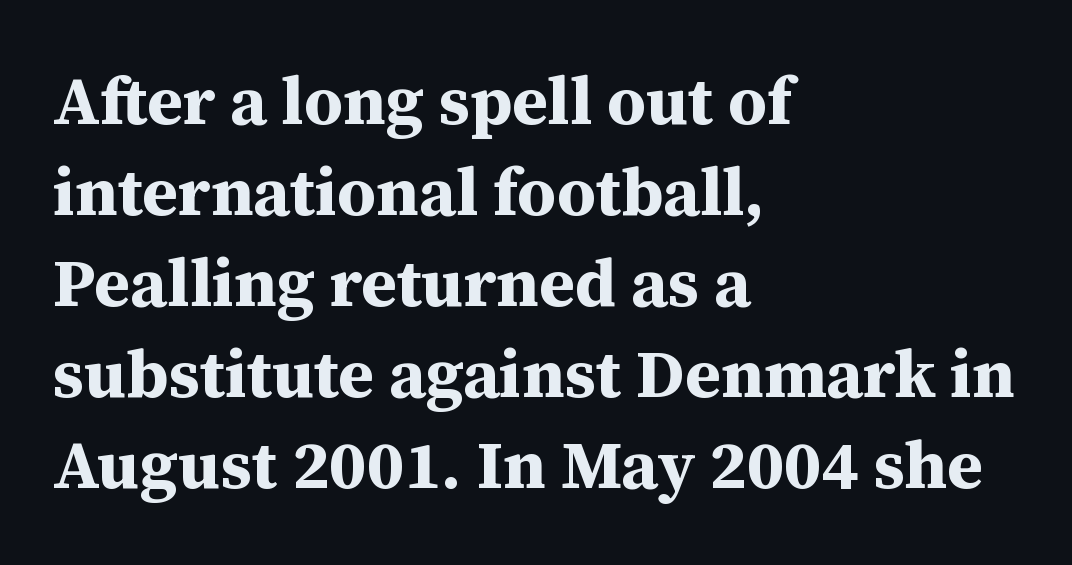
{"serif": "yes", "italic": "no", "bold": "yes", "weight": "bold", "width": "normal", "stroke_contrast": "medium", "x_height": "medium", "monospaced": "no", "underline": "no", "align": "left", "line_spacing": "normal", "line_spacing_ratio": 1.34, "letter_spacing": "normal", "letter_spacing_em": 0.0, "glyph_px": 68}
